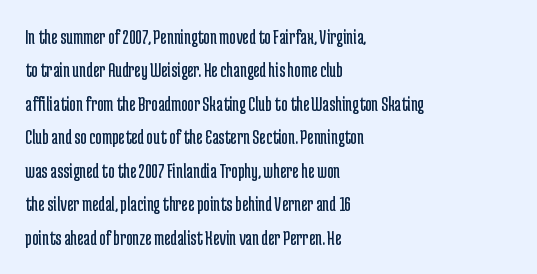
Q: Is the text bold? A: No.
Q: Is the text italic (slanted)? A: No, it is upright.
Q: Is the text underlined? A: No.
Q: How is the paragraph aligned? A: Left-aligned.
Q: Is the spacing between letters normal or unusually wide? A: Normal.
Q: Is the spacing between lines tight, normal or loose? A: Normal.
